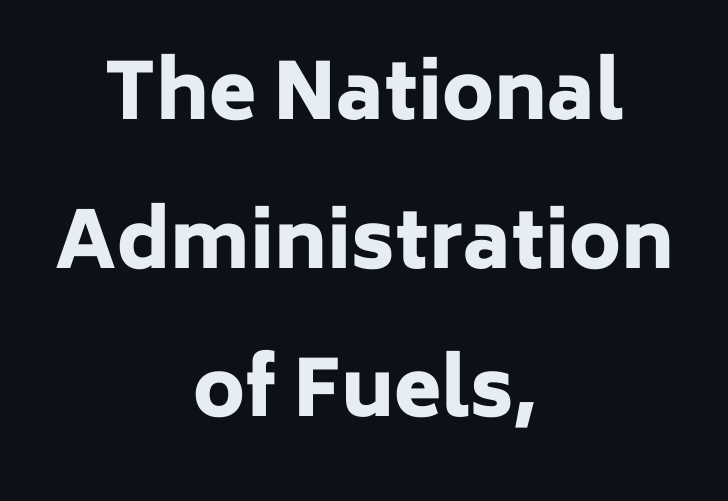
Q: Is the text bold? A: Yes.
Q: Is the text italic (slanted)? A: No, it is upright.
Q: Is the typeface a serif or a sans-serif typeface? A: Sans-serif.
Q: Is the text underlined? A: No.
Q: How is the paragraph aligned? A: Centered.
Q: Is the spacing between letters normal or unusually wide? A: Normal.
Q: Is the spacing between lines tight, normal or loose? A: Loose.
Q: Width (condensed, normal, or wide)? A: Normal.
Q: Stroke contrast? A: Low.
Q: x-height? A: Medium.
Q: Monospaced? A: No.
